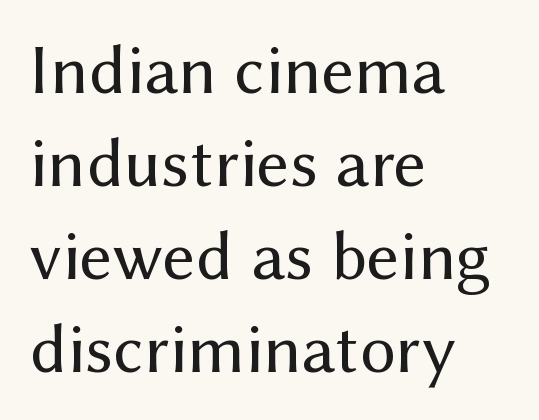
All the whitespace from short lines collects on the right. This is roman type, the default non-slanted kind. Check the space under the baseline: it is left empty. The space between consecutive lines is moderate. Does the type have serifs? No, each stem ends abruptly.
